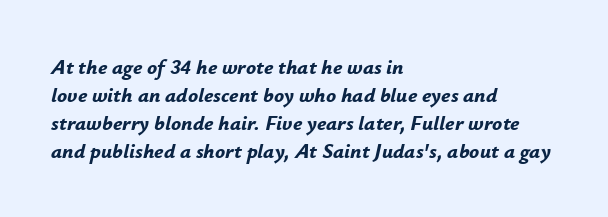
{"italic": "yes", "lean": "right", "slant_degrees": 12, "bold": "yes", "underline": "no", "align": "left", "line_spacing": "normal", "line_spacing_ratio": 1.34, "letter_spacing": "normal", "letter_spacing_em": 0.0, "glyph_px": 21}
